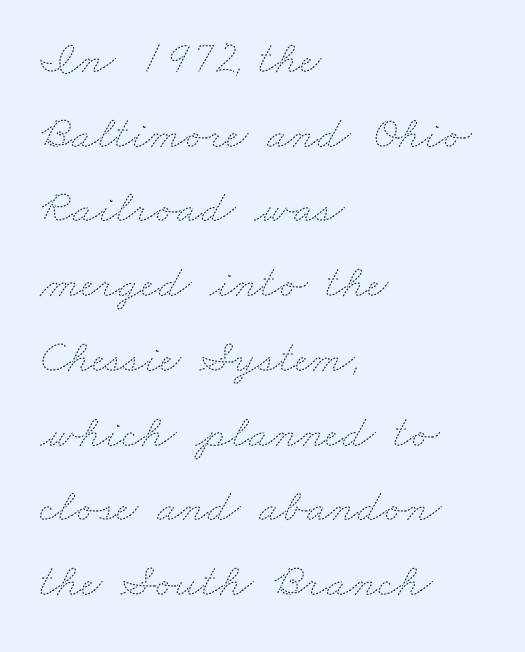
The image shows 47 px thin, wide type; set left-aligned, normal line spacing (1.59x), normal letter spacing, not underlined; medium stroke contrast and a small x-height.
